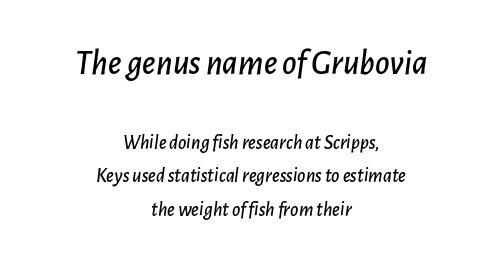
The string is rendered with underlining switched off. The lines in this sample share a center point and differ in where they start and stop. Does the leading feel generous? No, just average. The whole block is typeset with a tilt.
